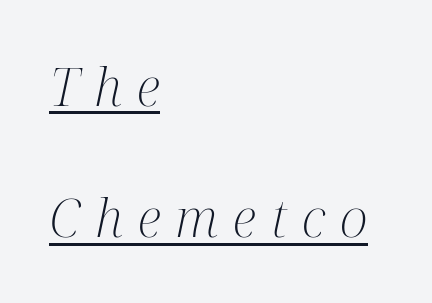
One glance says open: line gaps are wider than usual. The weight tops out at a normal text grade. Varying glyph widths throughout — classic text-font behaviour. These lines were composed using italics. Leftover space on each line is placed entirely after the last word. Quick note: underline on.
